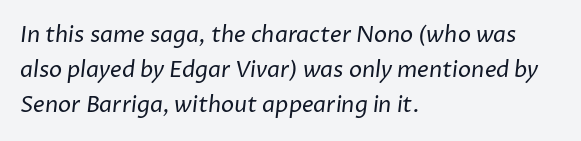
The image shows 22 px text type; set left-aligned, normal line spacing (1.59x), normal letter spacing, not underlined.
